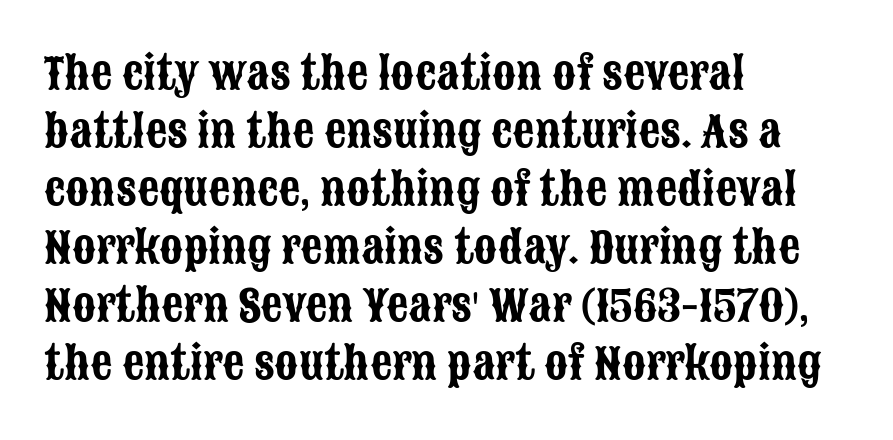
The image shows 43 px condensed sans-serif type, upright; set left-aligned, normal line spacing (1.35x), normal letter spacing, not underlined; low stroke contrast and a large x-height.
